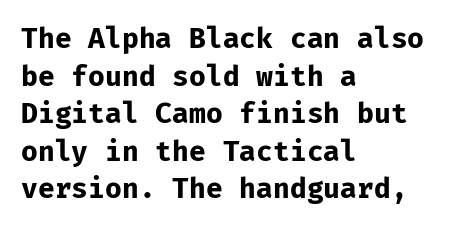
The axis of the letterforms is exactly vertical. Weight check: bold — yes, fully. In terms of letterspacing, this is plain default setting. This sample has the even, mechanical cadence of fixed-width lettering. All the whitespace from short lines collects on the right.
